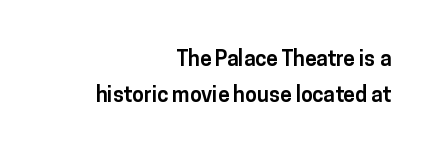
{"italic": "no", "bold": "yes", "underline": "no", "align": "right", "line_spacing_ratio": 1.73, "letter_spacing": "normal", "letter_spacing_em": 0.0, "glyph_px": 21}
